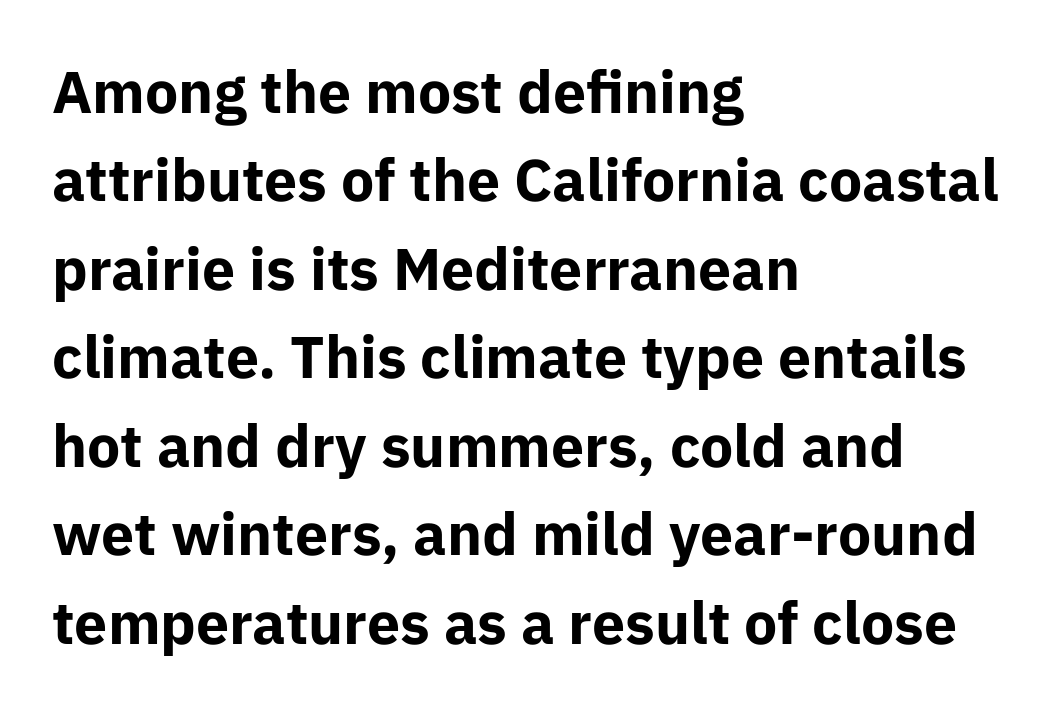
The image shows 59 px bold sans-serif type, upright; set left-aligned, normal line spacing (1.5x), normal letter spacing, not underlined; low stroke contrast and a medium x-height.
